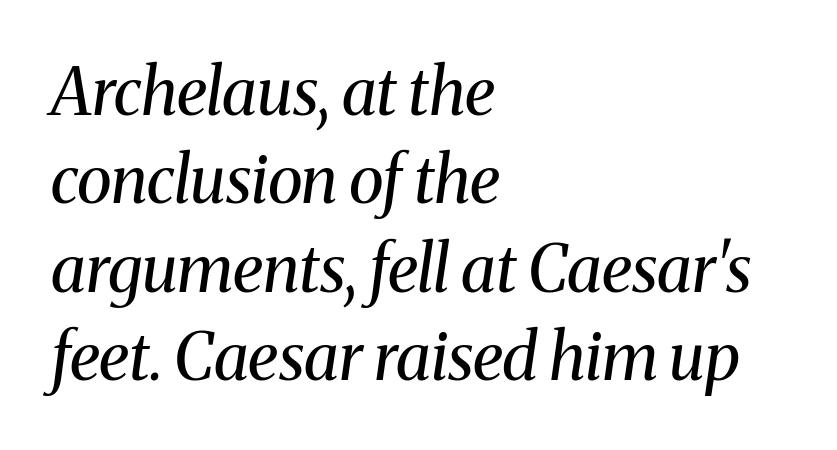
The image shows 65 px regular-weight serif type, italic (leaning right); set left-aligned, normal line spacing (1.36x), normal letter spacing, not underlined; medium stroke contrast and a medium x-height.
